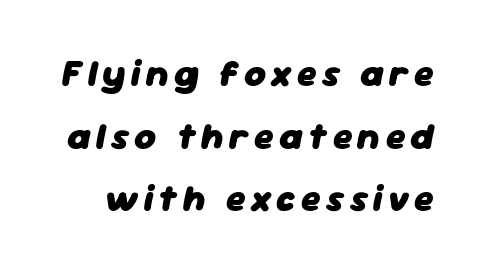
The image shows 37 px heavy type, italic (leaning right); set normal line spacing (1.69x), not underlined; low stroke contrast and a medium x-height.
